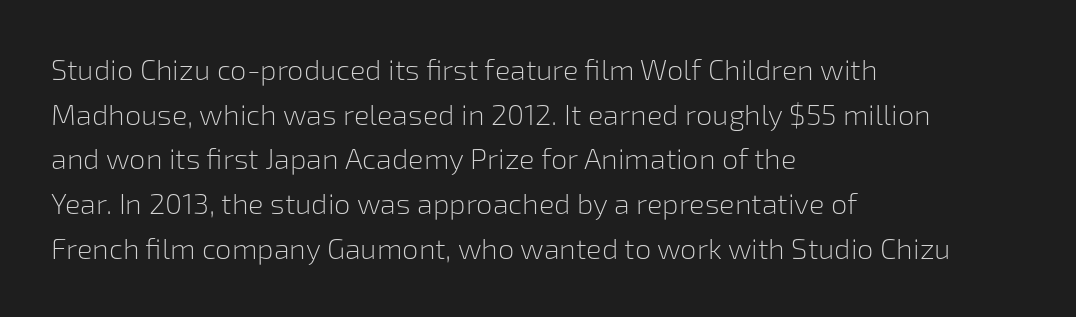
Words float on clear page, feet unadorned. If you drew a line through each stem, it would be perfectly vertical. Varying glyph widths throughout — classic text-font behaviour. The passage shown is not bold in any degree.
